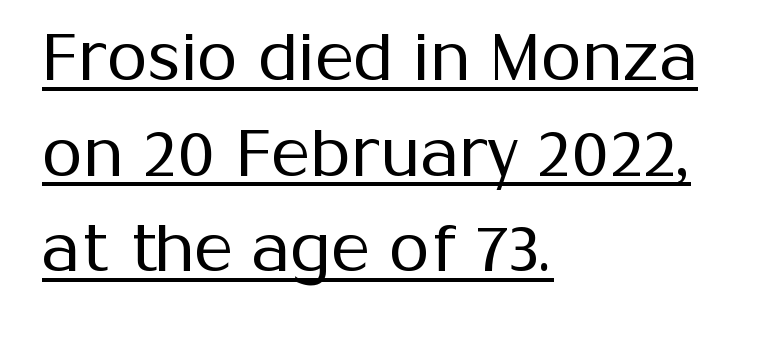
{"serif": "no", "italic": "no", "bold": "no", "weight": "regular", "width": "normal", "stroke_contrast": "medium", "x_height": "medium", "monospaced": "no", "underline": "yes", "align": "left", "line_spacing": "normal", "line_spacing_ratio": 1.45, "letter_spacing": "normal", "letter_spacing_em": 0.0, "glyph_px": 66}
